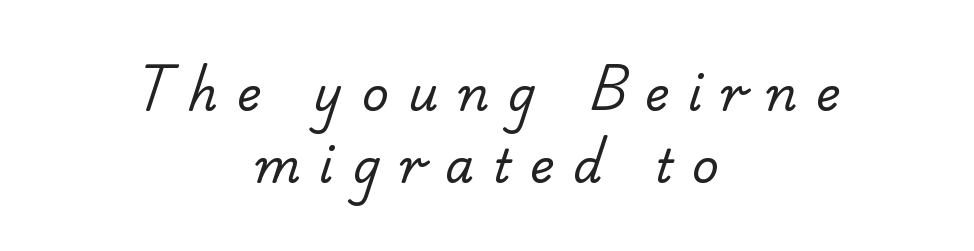
Q: Is the text bold? A: No.
Q: Is the typeface a serif or a sans-serif typeface? A: Sans-serif.
Q: Is the text underlined? A: No.
Q: How is the paragraph aligned? A: Centered.
Q: Is the spacing between letters normal or unusually wide? A: Unusually wide.
Q: Is the spacing between lines tight, normal or loose? A: Normal.
Q: Width (condensed, normal, or wide)? A: Normal.
Q: Stroke contrast? A: Low.
Q: x-height? A: Small.
Q: Monospaced? A: No.
